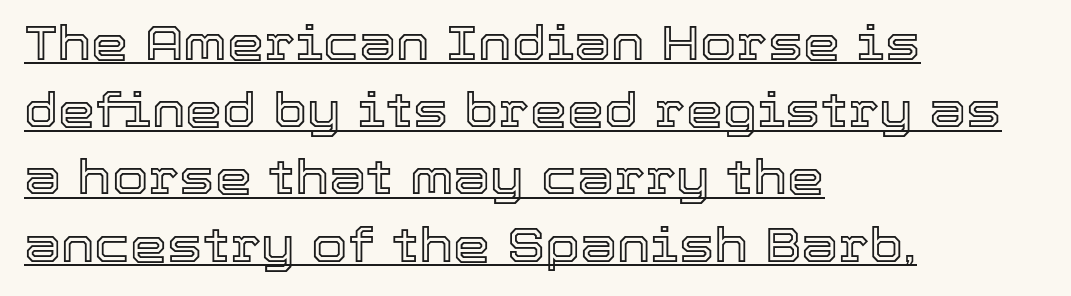
The image shows 47 px text type, upright; set left-aligned, normal line spacing (1.43x), normal letter spacing, underlined; a medium x-height.
